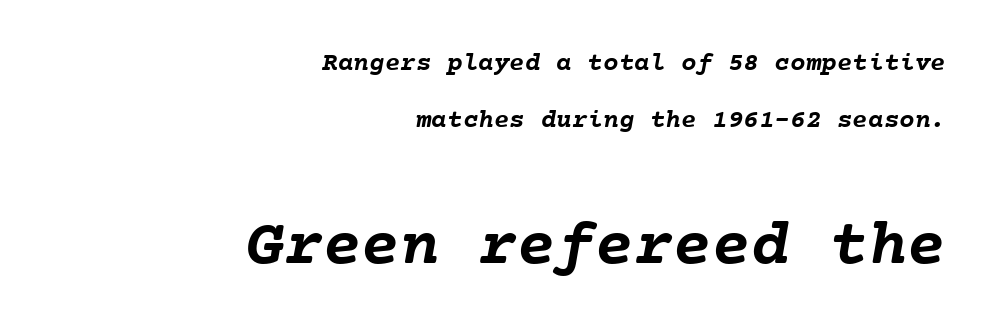
Caption: multi-line text, flush right, ragged left. Whoever set this chose breathing room over compactness in the vertical rhythm. The later block is typeset at a bigger size than the earlier block. Heavy-handed strokes throughout: this text is bold.
